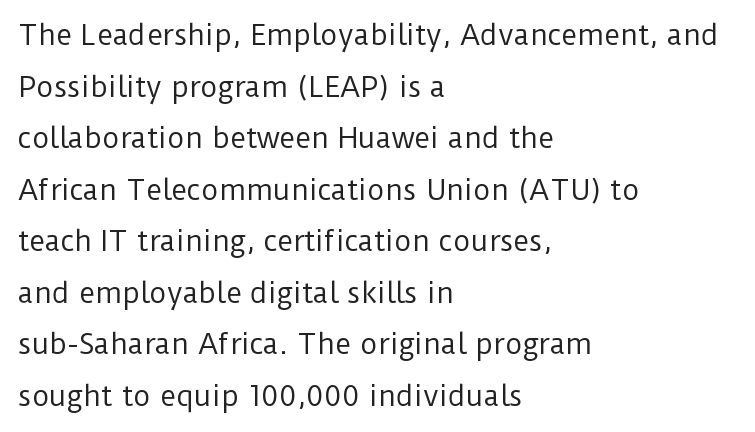
Airy leading. Characters follow at the spacing the type designer built in. Anything drawn beneath the words? Only blank space. A typesetter would mark this as roman, not italic. Notice how the passage keeps a crisp vertical edge on the left only. Compared with a typical body face, this is equally light or lighter still.
